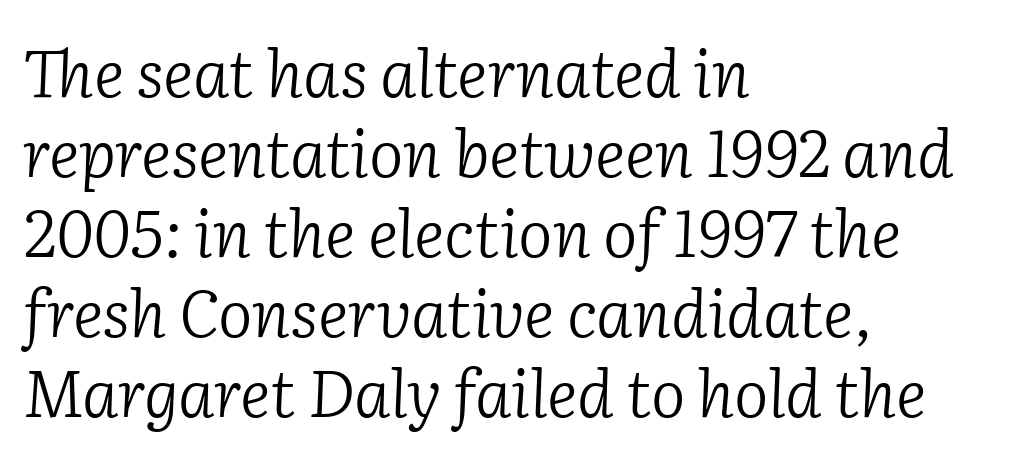
Letters rest on an invisible, unmarked baseline. Rendered with sloped, italic letterforms. Reading down the block, your eye returns to a fixed left position each line. Think of a printed novel: that variable character pitch is what you see here. Here the glyphs are tracked normally, forming tight word shapes.
